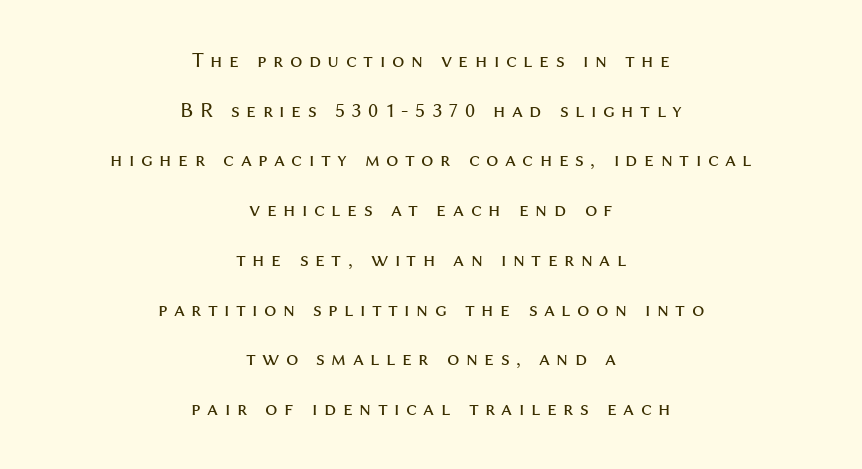
Q: Is the text bold? A: No.
Q: Is the text italic (slanted)? A: No, it is upright.
Q: Is the text underlined? A: No.
Q: How is the paragraph aligned? A: Centered.
Q: Is the spacing between letters normal or unusually wide? A: Unusually wide.
Q: Is the spacing between lines tight, normal or loose? A: Loose.
